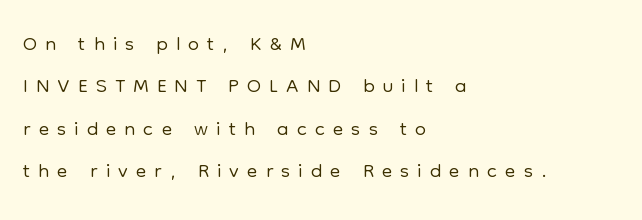
The image shows 31 px light sans-serif type, upright; set left-aligned, normal line spacing (1.37x), unusually wide letter spacing (+0.26 em), not underlined; low stroke contrast and a medium x-height.
